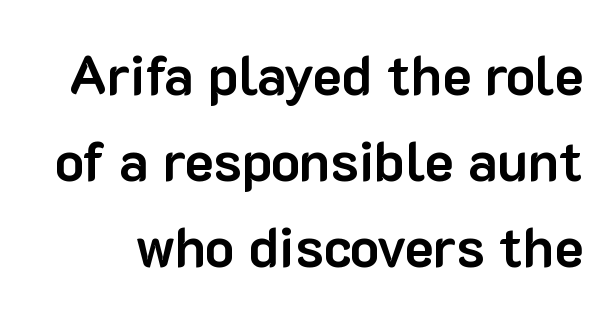
The image shows 55 px bold sans-serif type, upright; set normal line spacing (1.56x), normal letter spacing, not underlined; low stroke contrast and a medium x-height.
